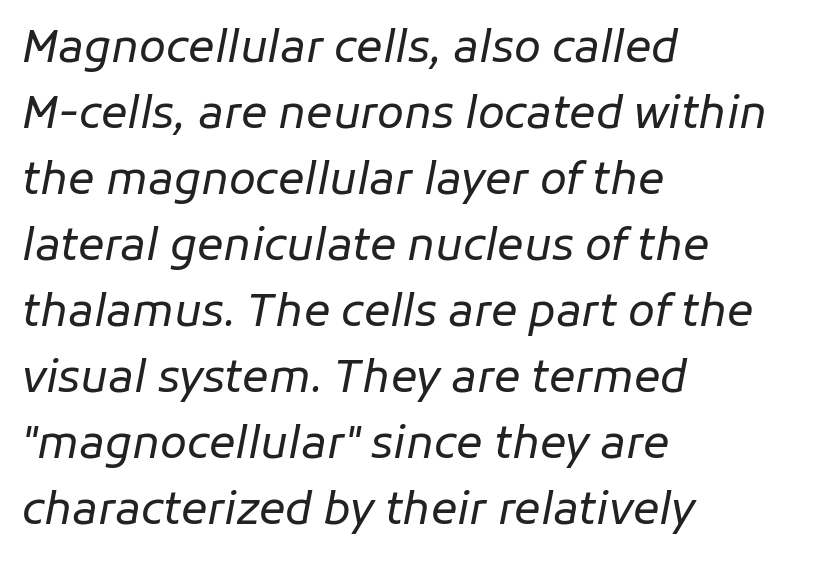
{"italic": "yes", "lean": "right", "slant_degrees": 11, "bold": "no", "weight": "regular", "width": "normal", "stroke_contrast": "low", "x_height": "medium", "monospaced": "no", "underline": "no", "align": "left", "line_spacing": "normal", "line_spacing_ratio": 1.5, "letter_spacing": "normal", "letter_spacing_em": 0.0, "glyph_px": 44}
